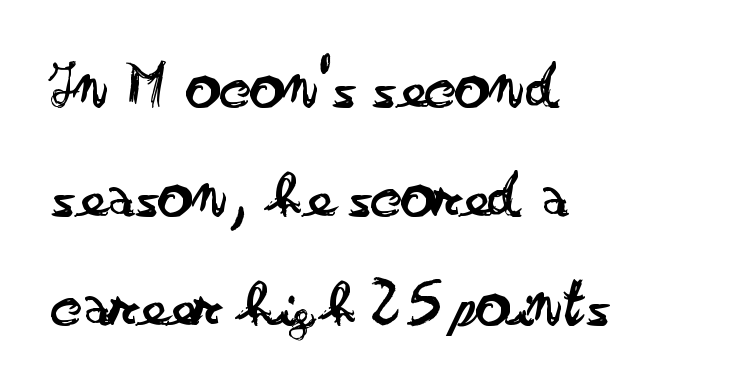
These lines keep a tight, regular rhythm from letter to letter. Baseline-to-baseline distance is the conventional proportion of letter height. The words here are not underlined. A classic flush-left, rag-right setting is used for this passage. What kind of face is this? One without serifs — a sans. Does the lettering tilt? It doesn't — this is upright.
